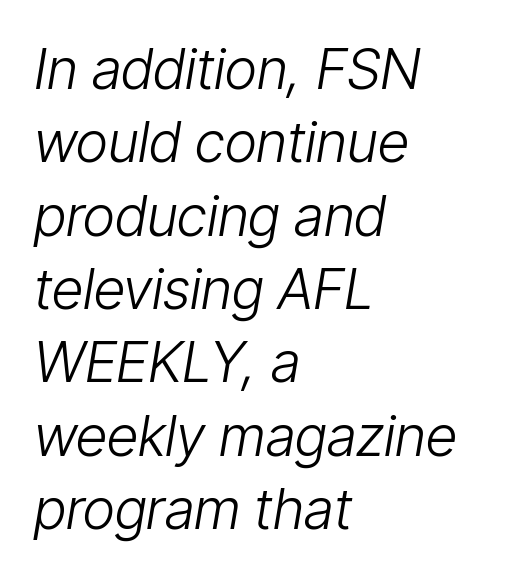
The image shows 56 px light, condensed type, italic (leaning right); set left-aligned, normal line spacing (1.31x), normal letter spacing, not underlined; low stroke contrast and a medium x-height.
